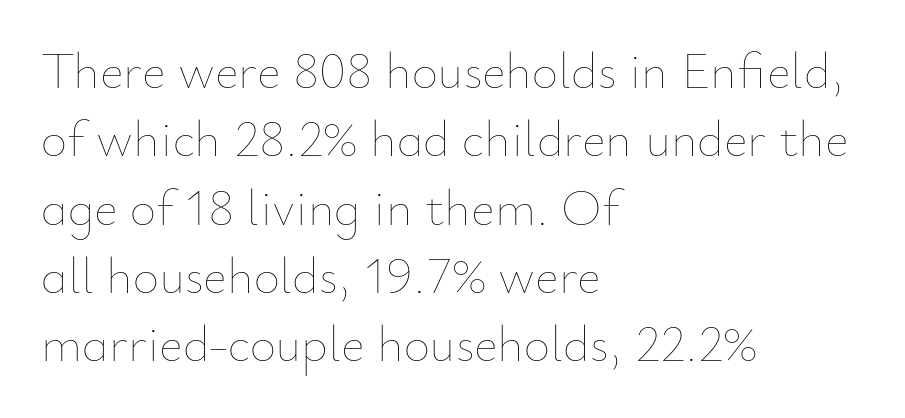
The image shows 51 px thin type, upright; set left-aligned, normal line spacing (1.34x), normal letter spacing, not underlined; low stroke contrast and a small x-height.
